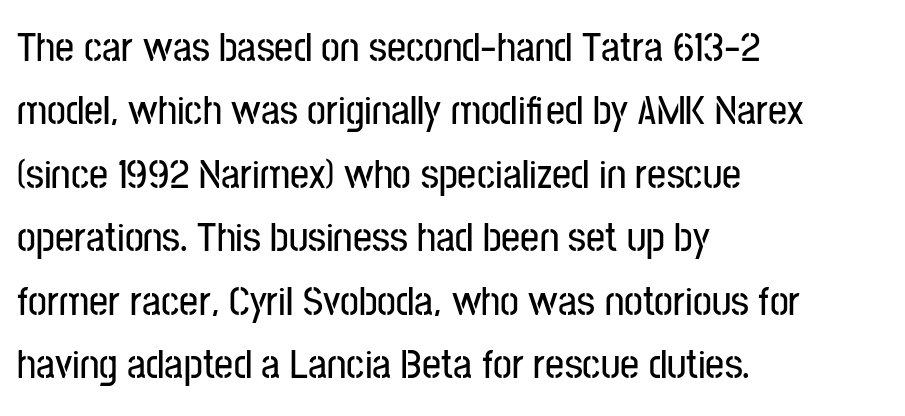
{"serif": "no", "italic": "no", "width": "condensed", "stroke_contrast": "low", "x_height": "medium", "monospaced": "no", "underline": "no", "align": "left", "line_spacing": "normal", "line_spacing_ratio": 1.51, "letter_spacing": "normal", "letter_spacing_em": 0.0, "glyph_px": 42}
